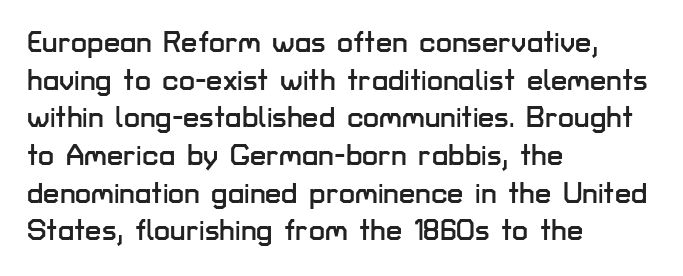
{"serif": "no", "italic": "no", "width": "normal", "stroke_contrast": "low", "x_height": "medium", "monospaced": "no", "underline": "no", "align": "left", "line_spacing": "normal", "line_spacing_ratio": 1.3, "letter_spacing": "normal", "letter_spacing_em": 0.0, "glyph_px": 29}
